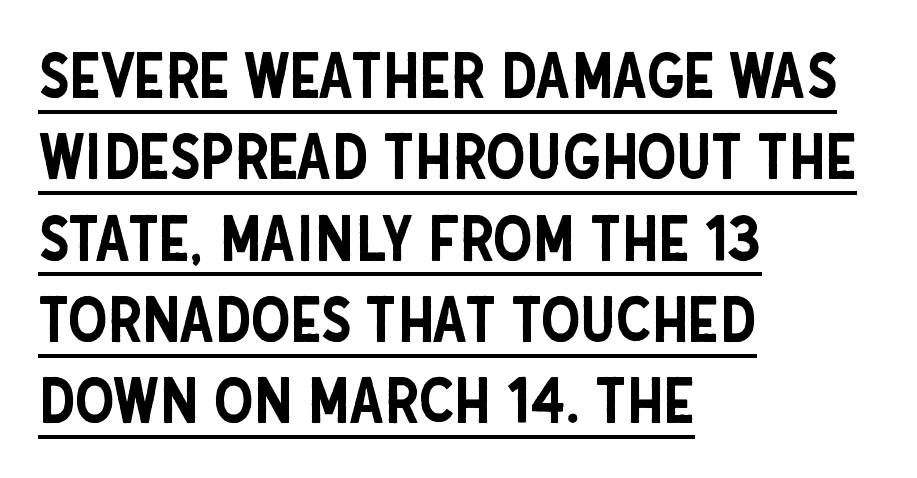
Q: Is the text italic (slanted)? A: No, it is upright.
Q: Is the typeface a serif or a sans-serif typeface? A: Sans-serif.
Q: Is the text underlined? A: Yes.
Q: How is the paragraph aligned? A: Left-aligned.
Q: Is the spacing between letters normal or unusually wide? A: Normal.
Q: Is the spacing between lines tight, normal or loose? A: Normal.
Q: Width (condensed, normal, or wide)? A: Condensed.
Q: Stroke contrast? A: Low.
Q: x-height? A: Large.
Q: Monospaced? A: No.
